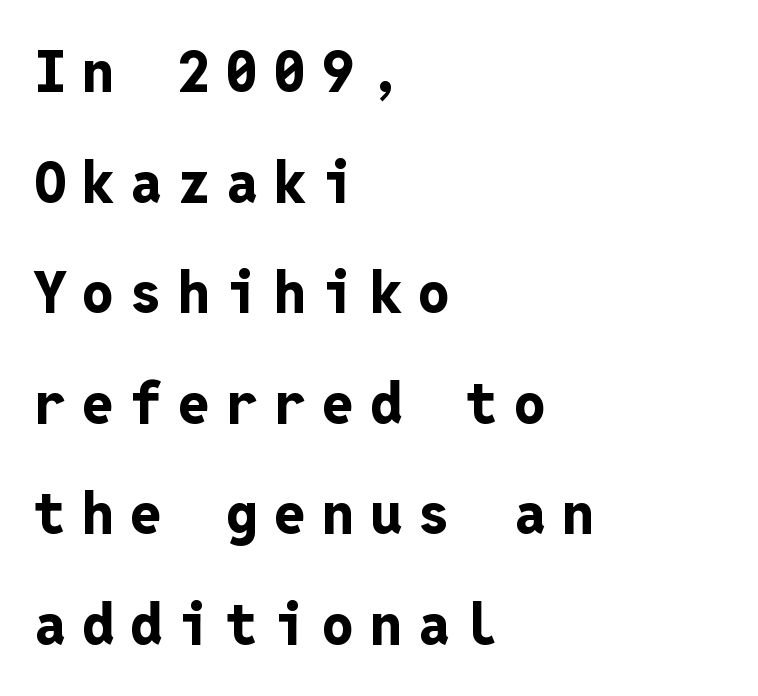
The rendering uses typewriter-style spacing with identical character cells. This sample uses an upright cut, with every glyph sitting square on the baseline. These lines have a slow, spaced-out rhythm from letter to letter. Compared with a centered layout, this one pins lines to the left instead. Is there much room between lines? Yes — plenty of vertical air separates them.
